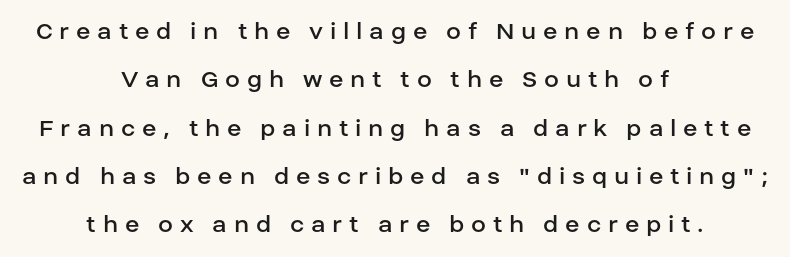
{"italic": "no", "bold": "no", "underline": "no", "align": "center", "line_spacing_ratio": 1.79, "letter_spacing": "wide", "letter_spacing_em": 0.25, "glyph_px": 27}
